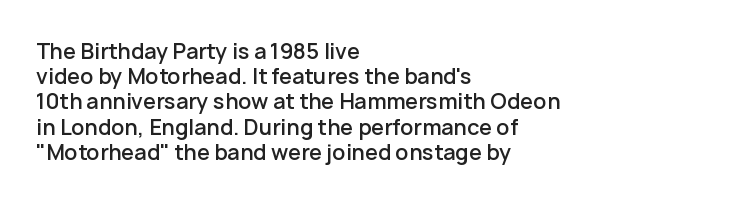
{"italic": "no", "bold": "semi", "underline": "no", "align": "left", "line_spacing_ratio": 1.2, "letter_spacing": "normal", "letter_spacing_em": 0.0, "glyph_px": 21}
